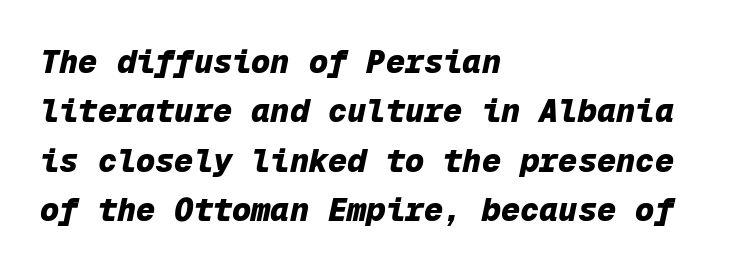
Q: Is the text bold? A: Yes.
Q: Is the text italic (slanted)? A: Yes, it leans right by about 12 degrees.
Q: Is the text underlined? A: No.
Q: How is the paragraph aligned? A: Left-aligned.
Q: Is the spacing between letters normal or unusually wide? A: Normal.
Q: Is the spacing between lines tight, normal or loose? A: Normal.
Q: Width (condensed, normal, or wide)? A: Normal.
Q: Stroke contrast? A: Low.
Q: x-height? A: Medium.
Q: Monospaced? A: Yes.
